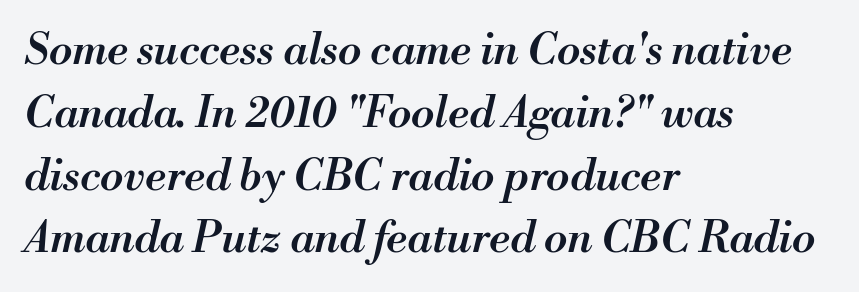
Visually the block forms a straight wall on the left and a jagged coastline on the right. Each new line begins a customary step beneath the previous one. Stems and bowls a touch heavier than normal — semibold. Standard letterfit; no display-style spreading of the glyphs. A clean baseline with only descenders dipping below it. The whole block is typeset with a tilt.
